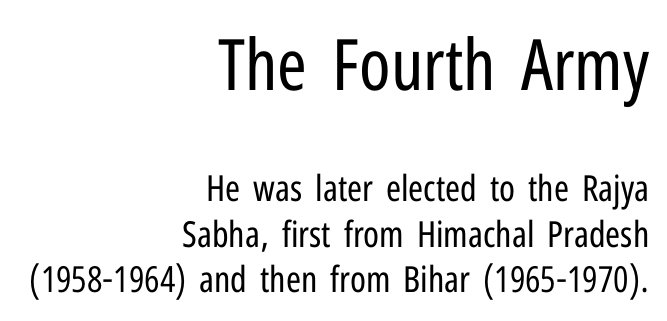
The block of text has a typical density, with ordinary space between rows. Proportional: the letters do not fall into vertical columns. Short and long lines alike share a common ending point at right. Posture: upright roman. Heft: none added — not bold.
